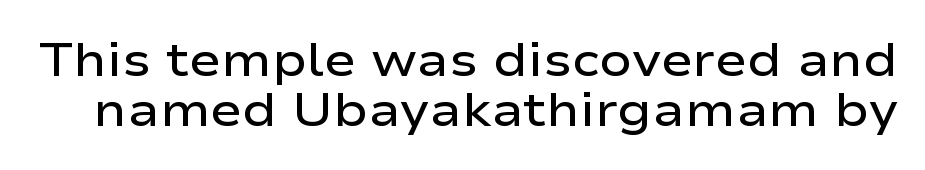
The image shows 48 px semibold, wide sans-serif type, upright; set tight line spacing (1.04x), normal letter spacing, not underlined; low stroke contrast and a medium x-height.
